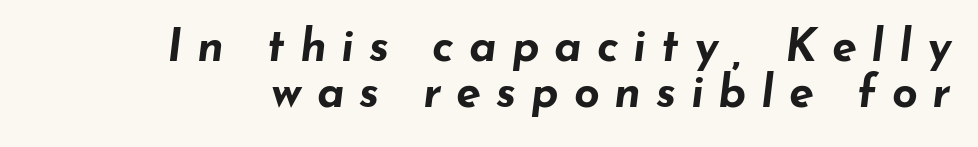
{"italic": "yes", "lean": "right", "slant_degrees": 7, "bold": "yes", "weight": "bold", "width": "wide", "stroke_contrast": "low", "x_height": "small", "monospaced": "no", "underline": "no", "align": "right", "line_spacing": "tight", "line_spacing_ratio": 1.03, "letter_spacing": "wide", "letter_spacing_em": 0.33, "glyph_px": 45}
